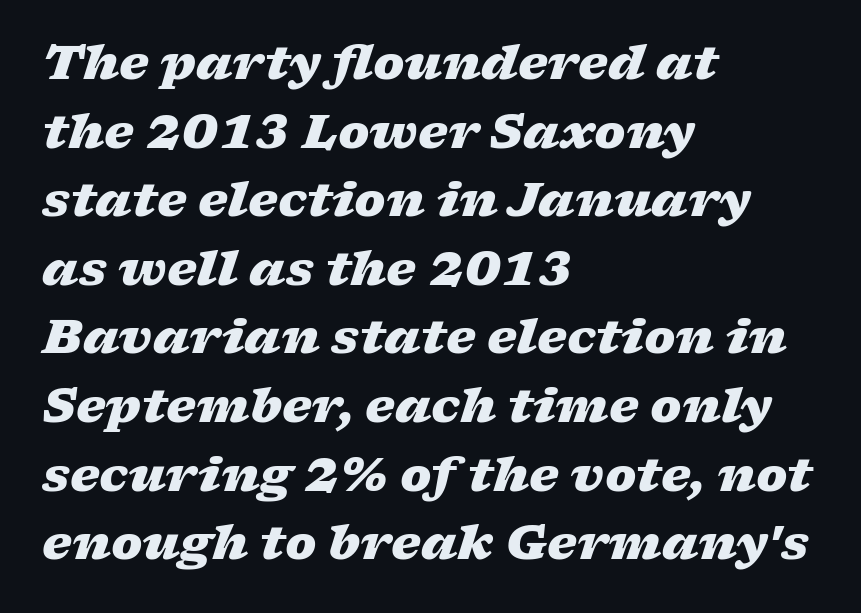
In terms of leading, this rendering sits right in the middle. Each letter keeps its own natural width here, so spacing adapts to shape. Notice how the passage keeps a crisp vertical edge on the left only. You could call the tracking neutral — neither tight nor loose. This sample uses an oblique cut, with every glyph tilted off the vertical.
